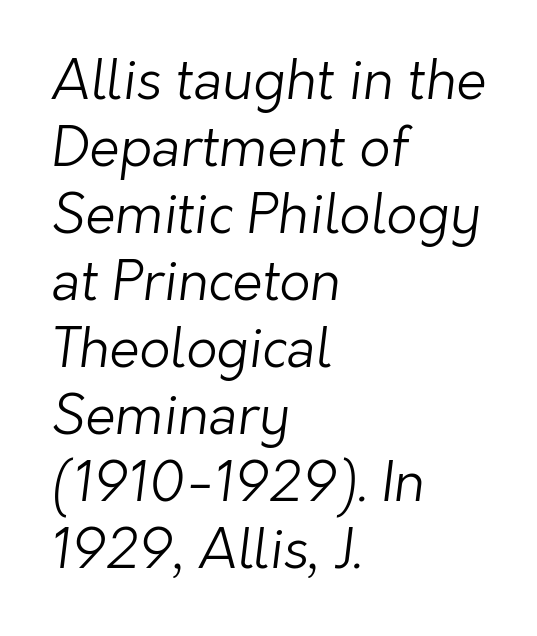
The image shows 54 px light sans-serif type; set left-aligned, line spacing 1.24x, normal letter spacing, not underlined; low stroke contrast and a medium x-height.
